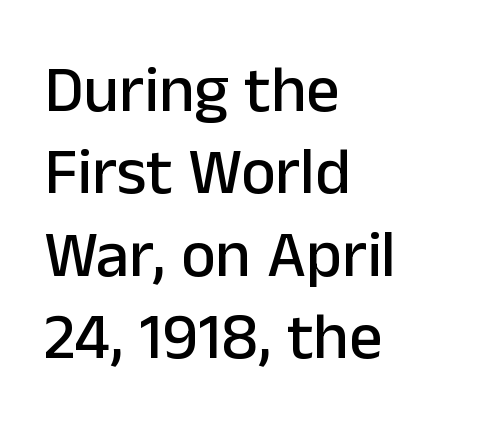
{"serif": "no", "italic": "no", "width": "normal", "stroke_contrast": "low", "x_height": "medium", "monospaced": "no", "underline": "no", "align": "left", "line_spacing": "normal", "line_spacing_ratio": 1.25, "letter_spacing": "normal", "letter_spacing_em": 0.0, "glyph_px": 66}
